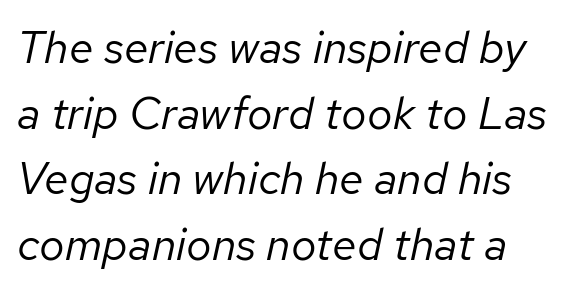
You could call the tracking neutral — neither tight nor loose. How would I describe the line gaps? Plain and ordinary. The letters advance in unequal steps, a hallmark of proportional type. An italicized treatment has been applied to the whole sample.
